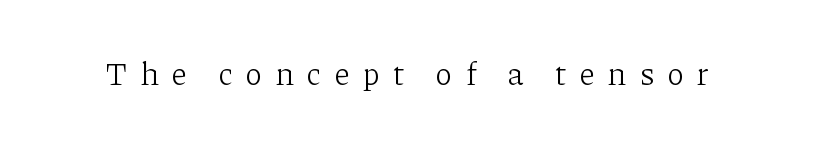
{"serif": "yes", "italic": "no", "bold": "no", "weight": "light", "width": "normal", "stroke_contrast": "low", "x_height": "medium", "monospaced": "no", "underline": "no", "letter_spacing": "wide", "letter_spacing_em": 0.42, "glyph_px": 32}
